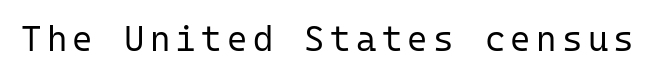
This sample uses an upright cut, with every glyph sitting square on the baseline. Here the designer chose a console-style face with uniform glyph widths. Stroke thickness stays within the range of a standard reading face or lighter. Honestly, there is no underline to notice here at all. The rendering shows plain stroke endings on the letterforms — a sans-serif design.
